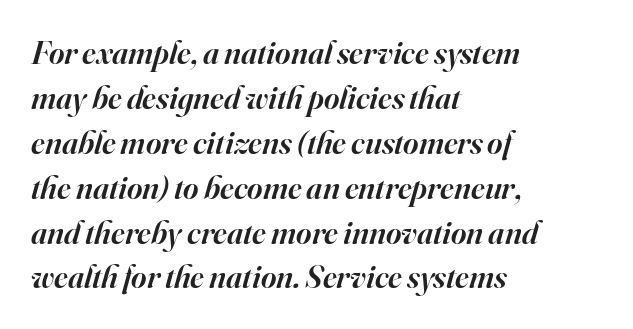
The image shows 33 px semibold serif type, italic (leaning right); set left-aligned, normal line spacing (1.36x), normal letter spacing, not underlined; high stroke contrast and a small x-height.
